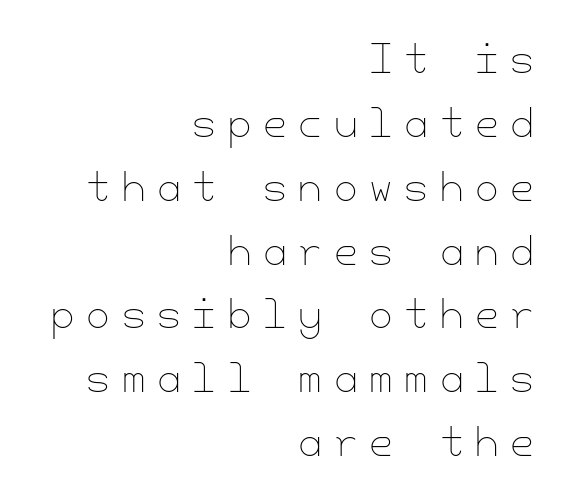
{"italic": "no", "bold": "no", "weight": "thin", "width": "normal", "stroke_contrast": "low", "x_height": "small", "underline": "no", "align": "right", "line_spacing": "normal", "line_spacing_ratio": 1.68, "letter_spacing": "wide", "letter_spacing_em": 0.31, "glyph_px": 38}
